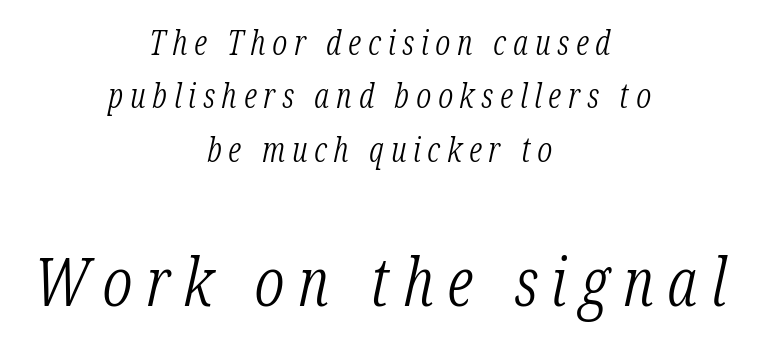
A clean baseline with only descenders dipping below it. The second block has been scaled up relative to the first. Old-style or modern, the face here clearly has serifs. A student would call this center alignment; a typographer would say set centered. Style check: oblique. Leading matches the norm, producing a regular column.
